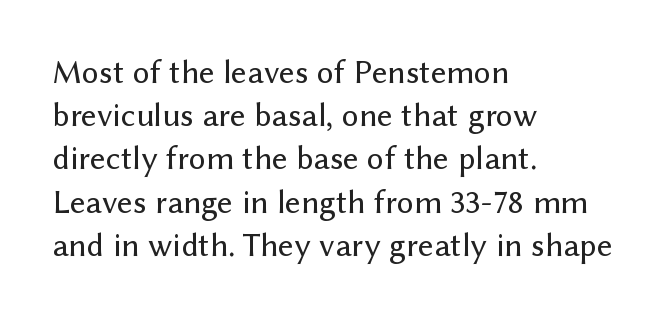
Q: Is the text italic (slanted)? A: No, it is upright.
Q: Is the typeface a serif or a sans-serif typeface? A: Sans-serif.
Q: Is the text underlined? A: No.
Q: How is the paragraph aligned? A: Left-aligned.
Q: Is the spacing between letters normal or unusually wide? A: Normal.
Q: Is the spacing between lines tight, normal or loose? A: Normal.
Q: Width (condensed, normal, or wide)? A: Normal.
Q: Stroke contrast? A: Low.
Q: x-height? A: Medium.
Q: Monospaced? A: No.
